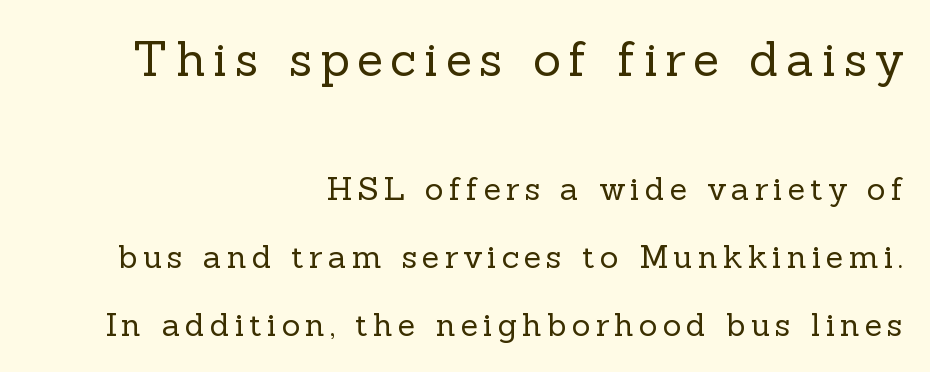
{"serif": "yes", "italic": "no", "bold": "no", "weight": "regular", "width": "normal", "x_height": "medium", "monospaced": "no", "underline": "no", "align": "right", "line_spacing": "loose", "line_spacing_ratio": 2.12, "larger_block": "first", "size_ratio": 1.5, "glyph_px": 48}
